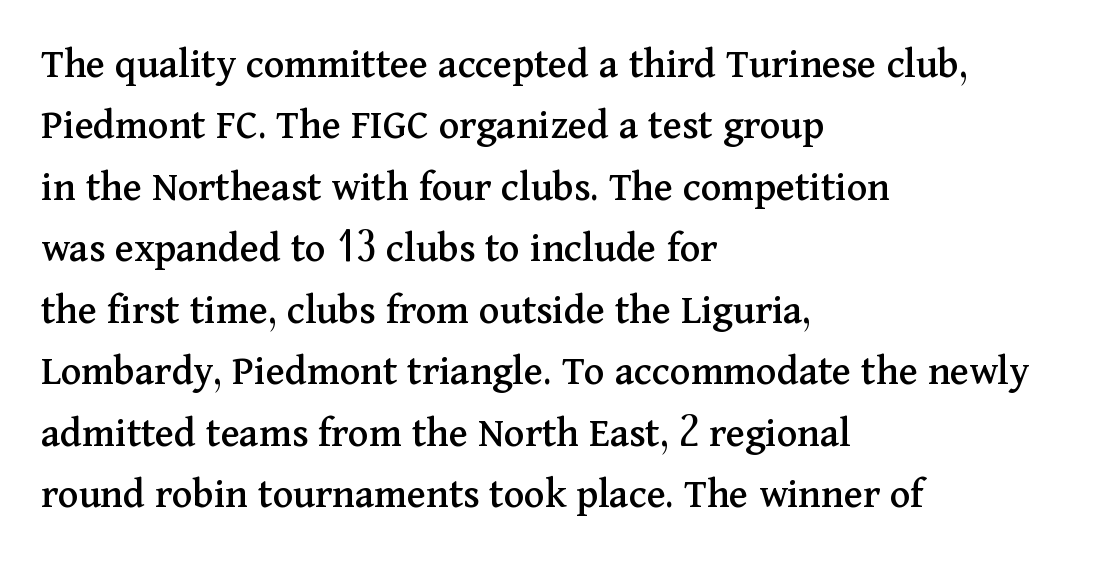
{"serif": "yes", "italic": "no", "width": "normal", "stroke_contrast": "medium", "x_height": "medium", "monospaced": "no", "underline": "no", "align": "left", "line_spacing": "normal", "line_spacing_ratio": 1.43, "letter_spacing": "normal", "letter_spacing_em": 0.0, "glyph_px": 43}
